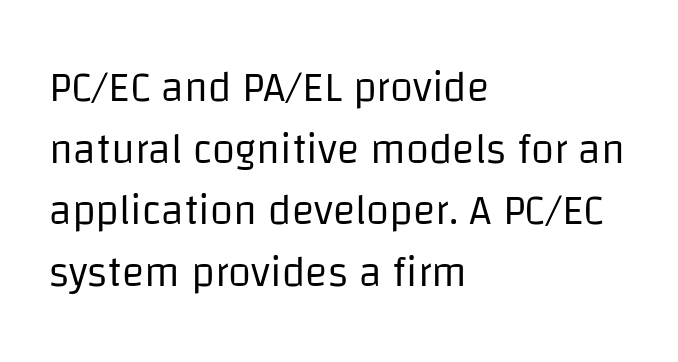
Q: Is the text bold? A: No.
Q: Is the text italic (slanted)? A: No, it is upright.
Q: Is the typeface a serif or a sans-serif typeface? A: Sans-serif.
Q: Is the text underlined? A: No.
Q: How is the paragraph aligned? A: Left-aligned.
Q: Is the spacing between letters normal or unusually wide? A: Normal.
Q: Is the spacing between lines tight, normal or loose? A: Normal.
Q: Width (condensed, normal, or wide)? A: Normal.
Q: Stroke contrast? A: Low.
Q: x-height? A: Large.
Q: Monospaced? A: No.
